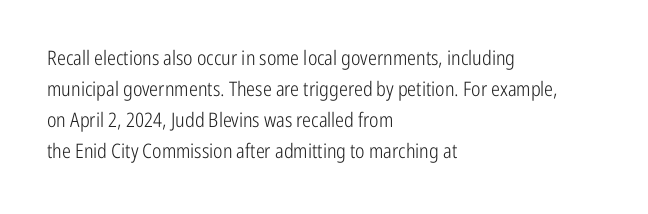
The face looks like a standard text weight, possibly lighter. The type is set solid horizontally, with unmodified tracking. The lettering stays uniformly vertical, giving the passage a roman look. Leading: standard. Casual observation: everything's shoved over to the left.
